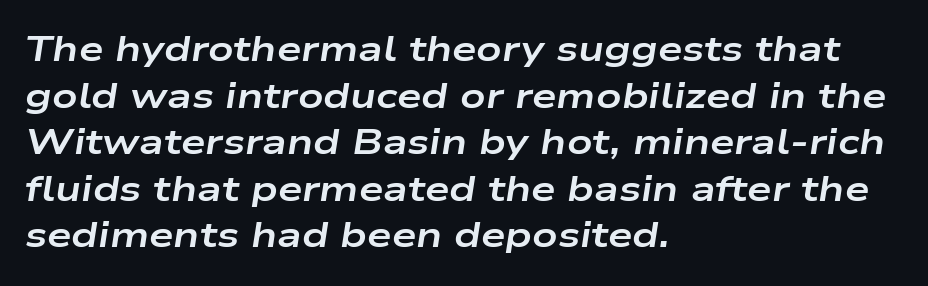
Compared with typical body copy, the letter spacing here is the same. This sample has the flowing, uneven cadence of proportional lettering. The specimen omits any rule beneath the text block's lines. This rendering uses left alignment, leaving the right contour irregular. The vertical gap from one line to the next is medium. Heavy-handed strokes throughout: this text is bold.
